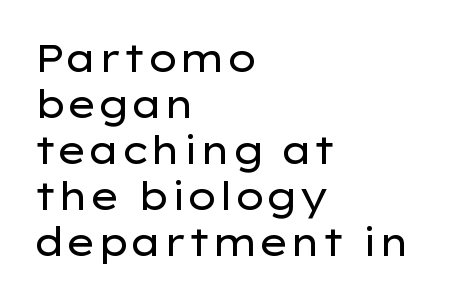
The letters carry no serifs — their stems end cleanly without finishing strokes. The rag falls on the right side of this text block. Nothing unusual about the tracking: characters are spaced as the font intends. Think of a printed novel: that variable character pitch is what you see here. The lettering stays uniformly vertical, giving the passage a roman look.
